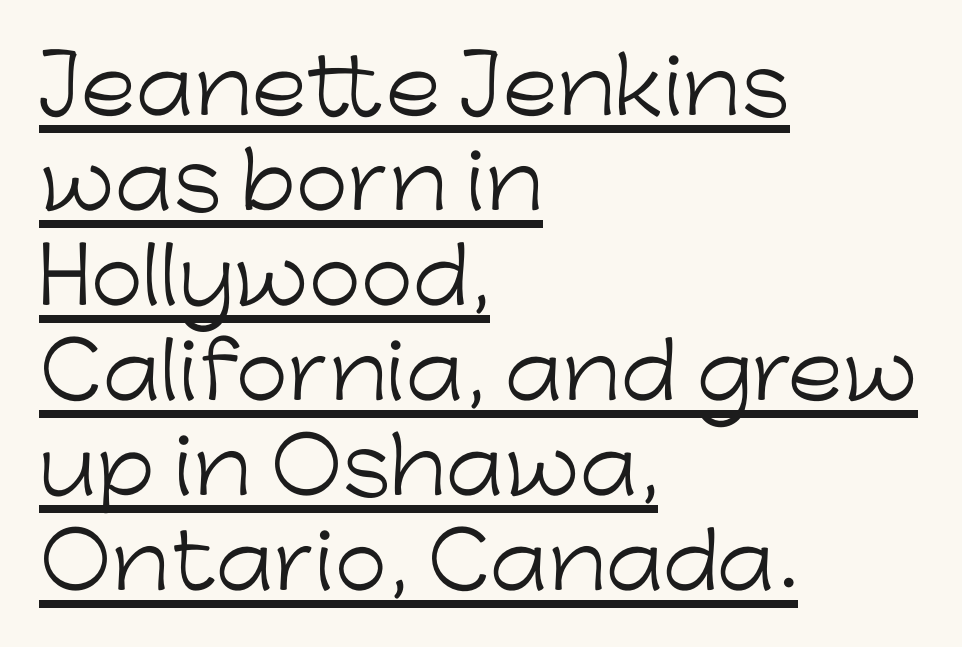
Which margin do the lines hug? The left one — the right edge is uneven. The letters look calm and open, with moderate or lighter stems. A typesetter would call this proportional, since set widths differ per character. Ascenders rise straight up at ninety degrees.
